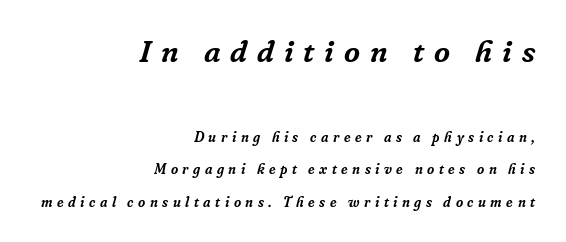
Q: Is the text italic (slanted)? A: Yes, it leans right by about 16 degrees.
Q: Is the typeface a serif or a sans-serif typeface? A: Serif.
Q: Is the text underlined? A: No.
Q: How is the paragraph aligned? A: Right-aligned.
Q: Is the spacing between letters normal or unusually wide? A: Unusually wide.
Q: Is the spacing between lines tight, normal or loose? A: Loose.
Q: Which block of text is set in a larger size, the first (top) or the second (bottom)? A: The first (top) one.
Q: Width (condensed, normal, or wide)? A: Normal.
Q: Stroke contrast? A: Low.
Q: x-height? A: Medium.
Q: Monospaced? A: No.
